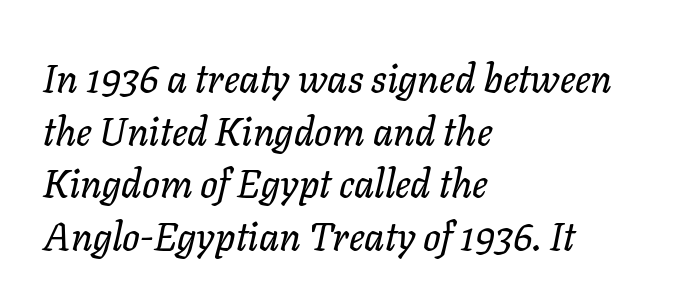
Q: Is the text italic (slanted)? A: Yes, it leans right by about 11 degrees.
Q: Is the text underlined? A: No.
Q: How is the paragraph aligned? A: Left-aligned.
Q: Is the spacing between letters normal or unusually wide? A: Normal.
Q: Is the spacing between lines tight, normal or loose? A: Normal.
Q: Width (condensed, normal, or wide)? A: Normal.
Q: Stroke contrast? A: Low.
Q: x-height? A: Medium.
Q: Monospaced? A: No.
